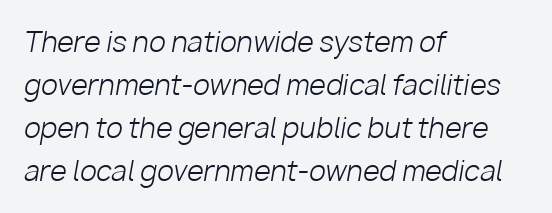
{"italic": "yes", "lean": "right", "slant_degrees": 10, "bold": "no", "underline": "no", "align": "left", "line_spacing": "normal", "line_spacing_ratio": 1.59, "letter_spacing": "normal", "letter_spacing_em": 0.0, "glyph_px": 27}
